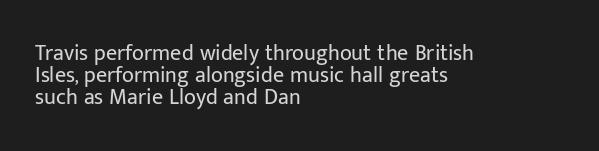
The image shows 22 px text type, upright; set left-aligned, tight line spacing (0.99x), normal letter spacing, not underlined.
